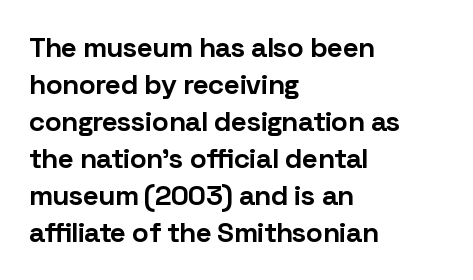
{"serif": "no", "italic": "no", "bold": "yes", "weight": "bold", "width": "normal", "stroke_contrast": "low", "x_height": "medium", "monospaced": "no", "underline": "no", "align": "left", "line_spacing": "normal", "line_spacing_ratio": 1.32, "letter_spacing": "normal", "letter_spacing_em": 0.0, "glyph_px": 28}
